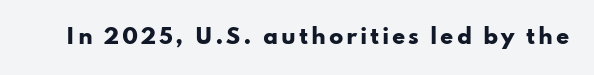
Q: Is the text bold? A: Yes.
Q: Is the text italic (slanted)? A: No, it is upright.
Q: Is the text underlined? A: No.
